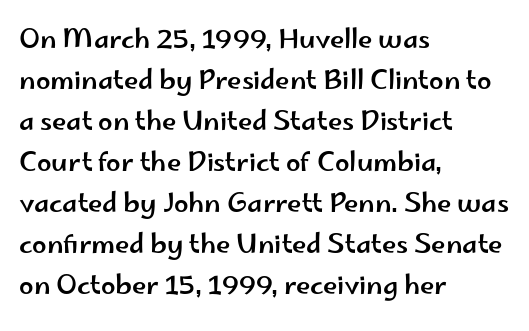
The image shows 26 px text type, upright; set left-aligned, normal line spacing (1.58x), normal letter spacing, not underlined.
